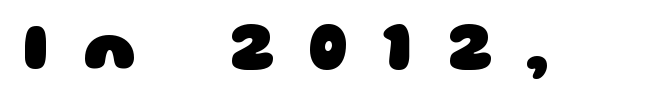
The image shows 70 px heavy, wide sans-serif type; set unusually wide letter spacing (+0.49 em), not underlined; low stroke contrast and a large x-height.
